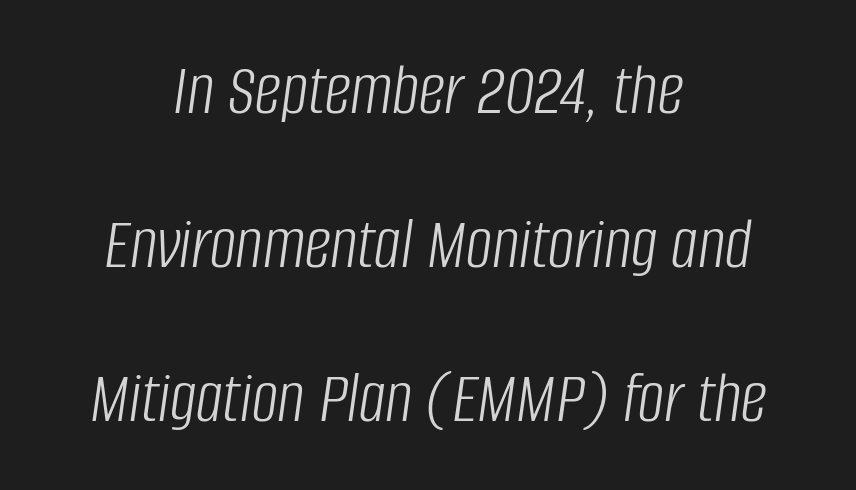
The letters look calm and open, with moderate or lighter stems. Looks like regular typesetting: each glyph gets only the width it needs. The letters are slanted; this is an italic face. Students, note that the glyphs here touch the page at normal intervals. Each row of text sits above clean, open space.
